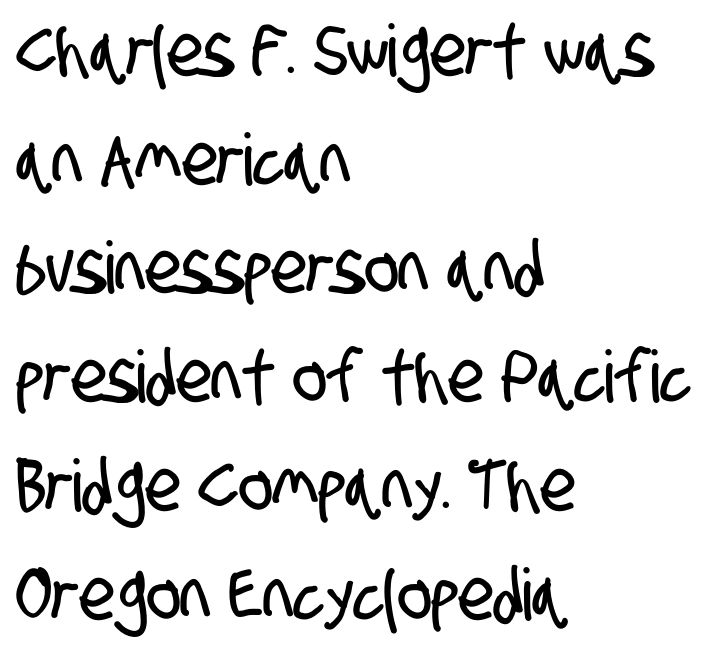
Q: Is the typeface a serif or a sans-serif typeface? A: Sans-serif.
Q: Is the text underlined? A: No.
Q: How is the paragraph aligned? A: Left-aligned.
Q: Is the spacing between letters normal or unusually wide? A: Normal.
Q: Is the spacing between lines tight, normal or loose? A: Normal.
Q: Width (condensed, normal, or wide)? A: Condensed.
Q: Stroke contrast? A: Low.
Q: x-height? A: Large.
Q: Monospaced? A: No.
